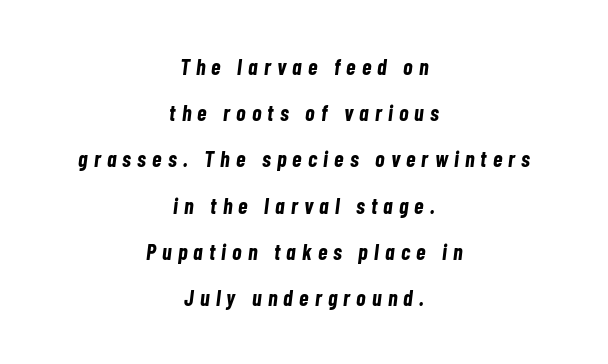
{"italic": "yes", "lean": "right", "slant_degrees": 7, "bold": "yes", "underline": "no", "align": "center", "line_spacing": "loose", "line_spacing_ratio": 2.1, "letter_spacing": "wide", "letter_spacing_em": 0.28, "glyph_px": 22}
